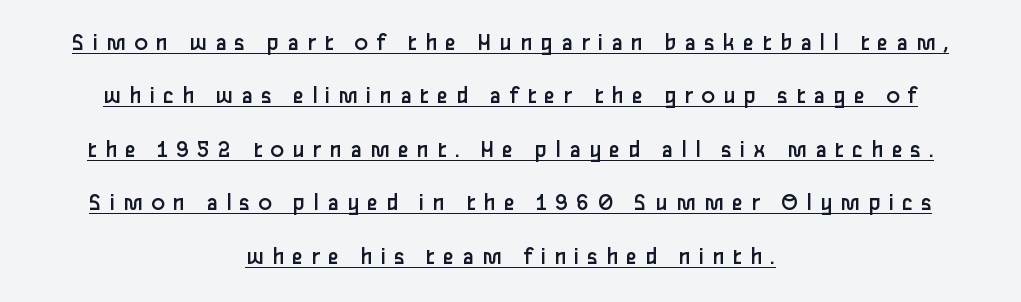
{"italic": "no", "bold": "no", "underline": "yes", "align": "center", "line_spacing": "loose", "line_spacing_ratio": 2.14, "letter_spacing": "wide", "letter_spacing_em": 0.32, "glyph_px": 25}
